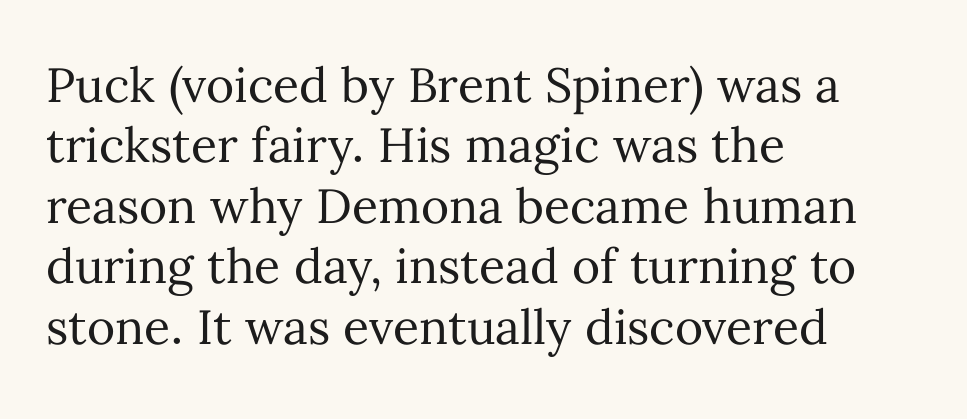
{"italic": "no", "bold": "no", "weight": "regular", "width": "normal", "stroke_contrast": "medium", "x_height": "medium", "monospaced": "no", "underline": "no", "align": "left", "line_spacing": "normal", "line_spacing_ratio": 1.26, "letter_spacing": "normal", "letter_spacing_em": 0.0, "glyph_px": 48}
